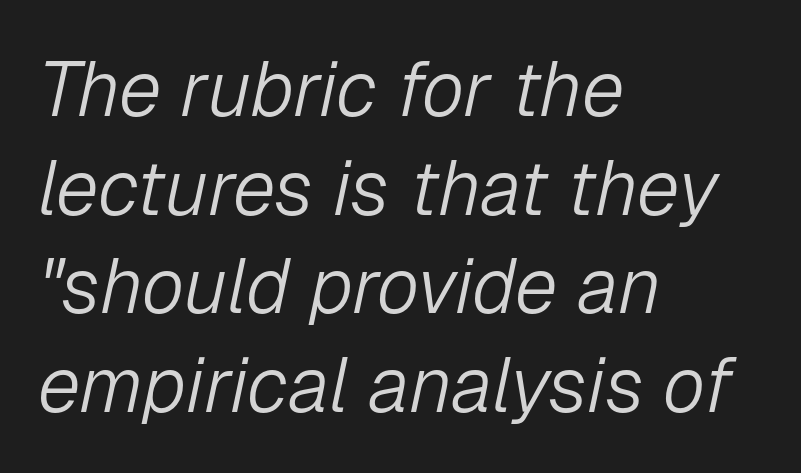
{"italic": "yes", "lean": "right", "slant_degrees": 12, "bold": "no", "weight": "light", "width": "normal", "stroke_contrast": "low", "x_height": "medium", "monospaced": "no", "underline": "no", "align": "left", "line_spacing": "normal", "line_spacing_ratio": 1.28, "letter_spacing": "normal", "letter_spacing_em": 0.0, "glyph_px": 77}
